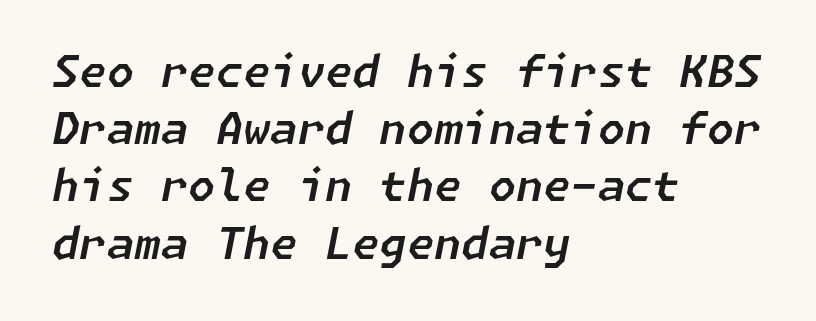
Q: Is the text italic (slanted)? A: Yes, it leans right by about 11 degrees.
Q: Is the text underlined? A: No.
Q: How is the paragraph aligned? A: Left-aligned.
Q: Is the spacing between letters normal or unusually wide? A: Normal.
Q: Is the spacing between lines tight, normal or loose? A: Normal.
Q: Width (condensed, normal, or wide)? A: Normal.
Q: Stroke contrast? A: Low.
Q: x-height? A: Medium.
